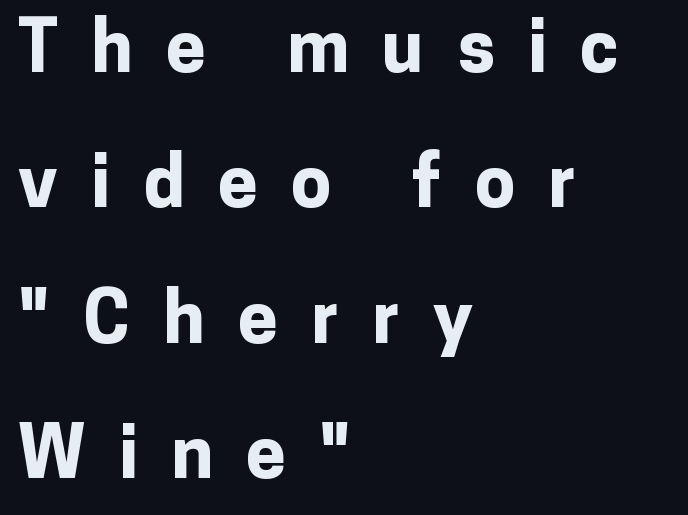
Q: Is the text bold? A: Yes.
Q: Is the text italic (slanted)? A: No, it is upright.
Q: Is the typeface a serif or a sans-serif typeface? A: Sans-serif.
Q: Is the text underlined? A: No.
Q: How is the paragraph aligned? A: Left-aligned.
Q: Is the spacing between letters normal or unusually wide? A: Unusually wide.
Q: Width (condensed, normal, or wide)? A: Normal.
Q: Stroke contrast? A: Low.
Q: x-height? A: Medium.
Q: Monospaced? A: No.
